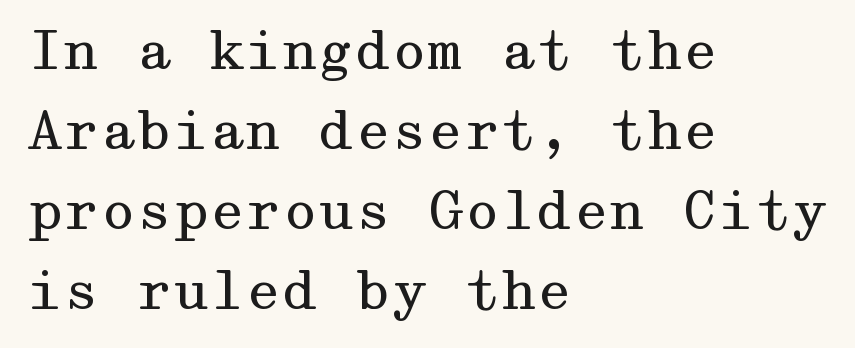
You can tell from the footed stems that serif type was used. Words appear dense and cohesive because spacing is normal. A clean baseline with only descenders dipping below it. The leading is moderate, giving the passage an even texture. The cut favours lightness, reaching ordinary text weight at its darkest. Designer's note — italics off, roman on.
